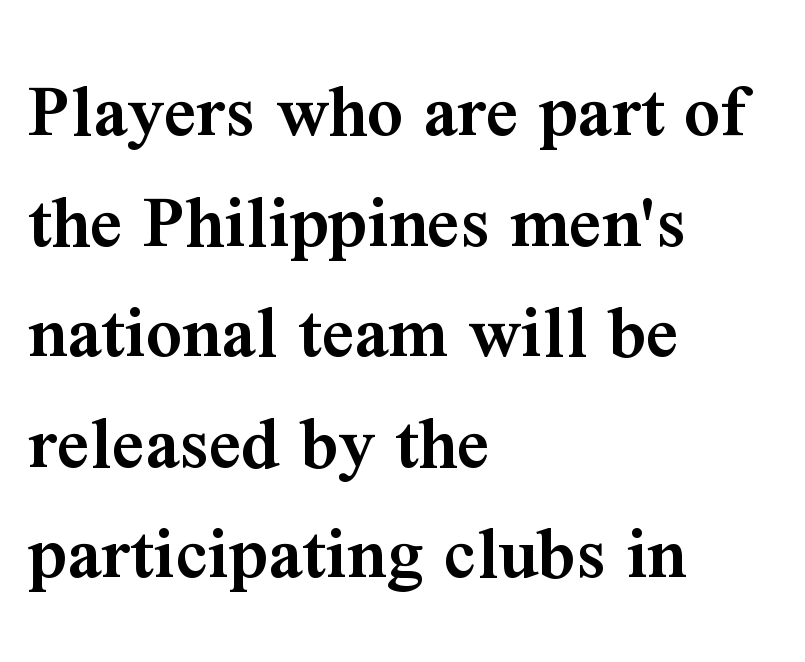
Q: Is the text bold? A: Semi-bold.
Q: Is the text italic (slanted)? A: No, it is upright.
Q: Is the typeface a serif or a sans-serif typeface? A: Serif.
Q: Is the text underlined? A: No.
Q: How is the paragraph aligned? A: Left-aligned.
Q: Is the spacing between letters normal or unusually wide? A: Normal.
Q: Is the spacing between lines tight, normal or loose? A: Normal.
Q: Width (condensed, normal, or wide)? A: Normal.
Q: Stroke contrast? A: Medium.
Q: x-height? A: Medium.
Q: Monospaced? A: No.
